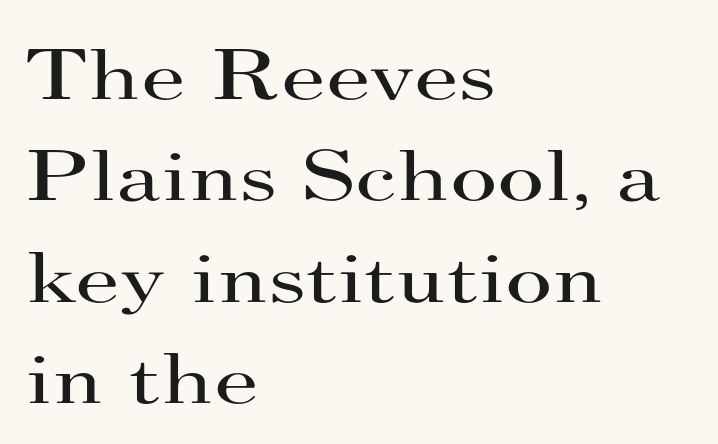
{"serif": "yes", "italic": "no", "bold": "no", "weight": "regular", "width": "wide", "stroke_contrast": "high", "x_height": "small", "monospaced": "no", "underline": "no", "align": "left", "line_spacing": "normal", "line_spacing_ratio": 1.39, "letter_spacing": "normal", "letter_spacing_em": 0.0, "glyph_px": 73}
